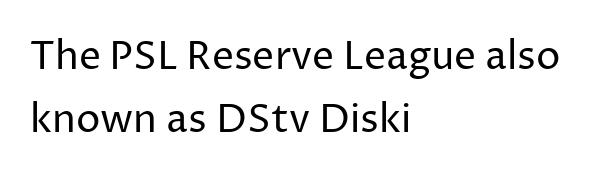
{"serif": "no", "italic": "no", "bold": "no", "weight": "regular", "width": "normal", "stroke_contrast": "low", "x_height": "medium", "monospaced": "no", "underline": "no", "align": "left", "line_spacing": "normal", "line_spacing_ratio": 1.62, "letter_spacing": "normal", "letter_spacing_em": 0.0, "glyph_px": 39}
